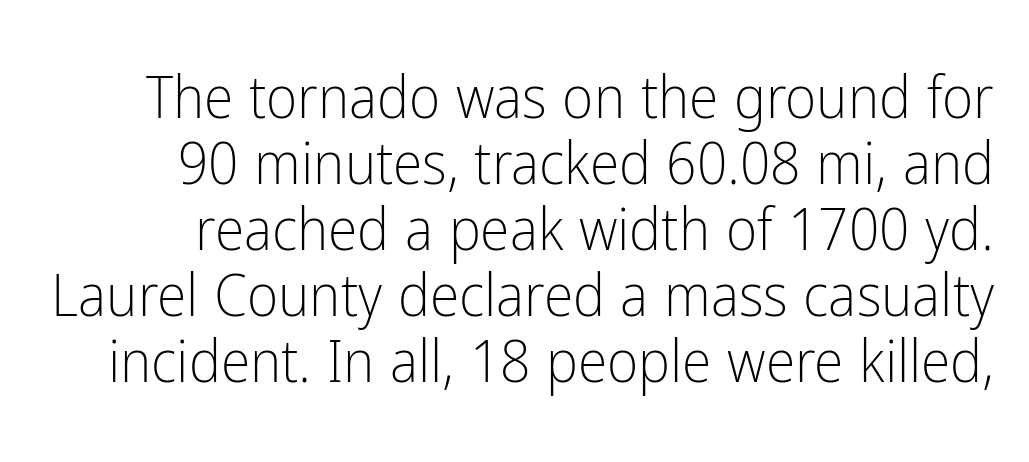
The font family rendered here belongs to the sans-serif group. Think standard paragraph weight, or any step lighter than that. The zone under the glyphs is completely vacant. Ascenders rise straight up at ninety degrees. Reading down the column, the eye jumps only a short way to each next line.
